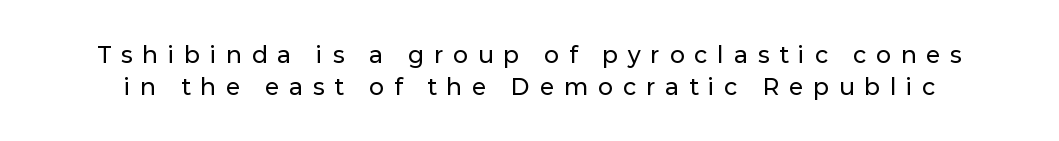
Q: Is the text italic (slanted)? A: No, it is upright.
Q: Is the text underlined? A: No.
Q: Is the spacing between letters normal or unusually wide? A: Unusually wide.
Q: Is the spacing between lines tight, normal or loose? A: Normal.
